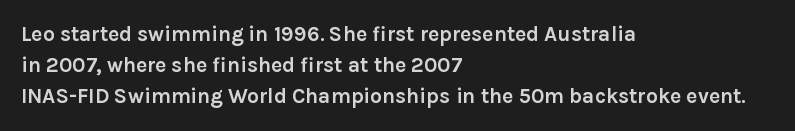
These lines keep a tight, regular rhythm from letter to letter. The typesetting leans heavy: a genuine bold. Line beginnings align vertically; line endings do not. If you drew a line through each stem, it would be perfectly vertical. Letters rest on an invisible, unmarked baseline.
